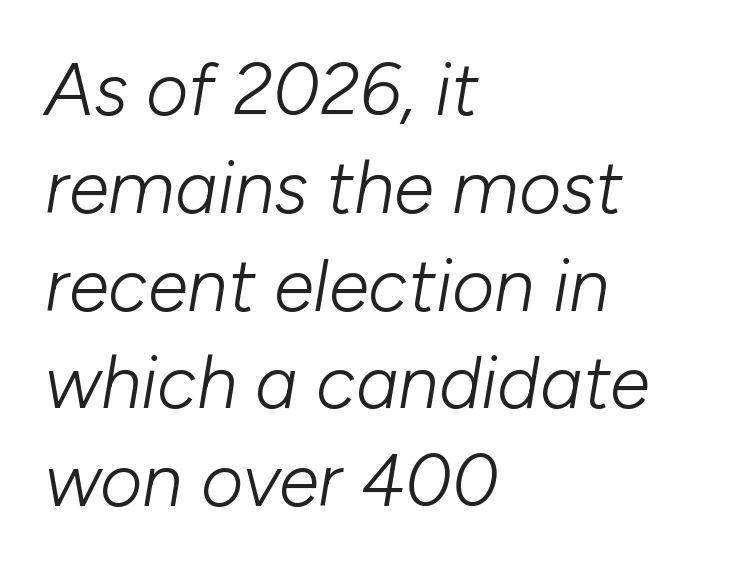
{"italic": "yes", "lean": "right", "slant_degrees": 10, "bold": "no", "weight": "light", "width": "normal", "stroke_contrast": "low", "x_height": "medium", "monospaced": "no", "underline": "no", "align": "left", "line_spacing": "normal", "line_spacing_ratio": 1.34, "letter_spacing": "normal", "letter_spacing_em": 0.0, "glyph_px": 73}
